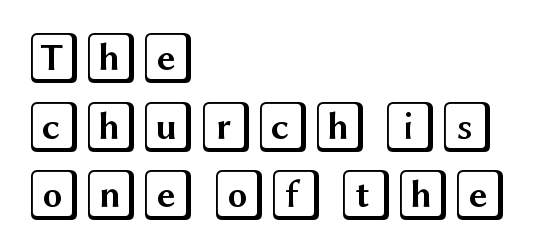
The image shows 52 px wide type, upright; set left-aligned, normal line spacing (1.32x), normal letter spacing, not underlined; a large x-height.
